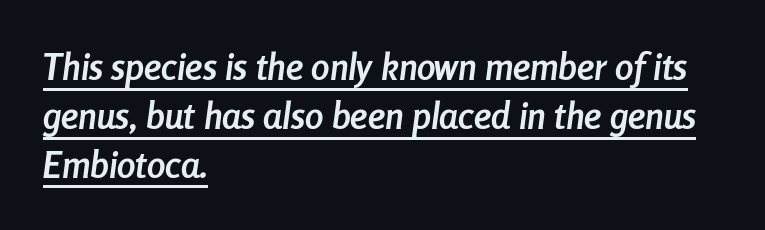
The lettering is marked with a stroke running underneath it. Leading: standard. Character widths vary here, with narrow letters taking less room than wide ones. You could call the tracking neutral — neither tight nor loose.
